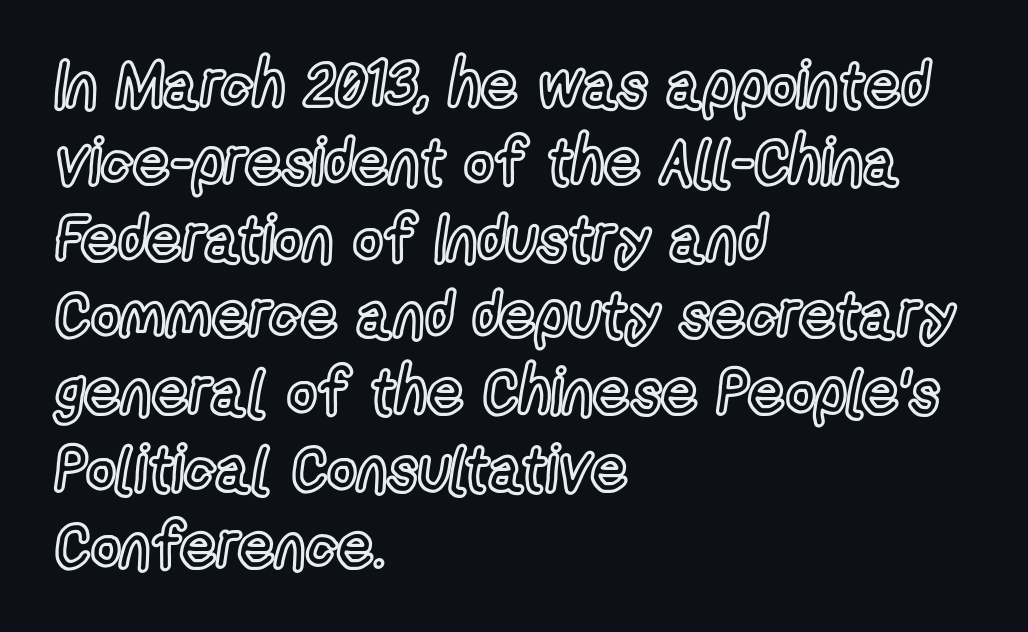
{"width": "condensed", "x_height": "medium", "monospaced": "no", "underline": "no", "align": "left", "line_spacing_ratio": 1.2, "letter_spacing": "normal", "letter_spacing_em": 0.0, "glyph_px": 64}
